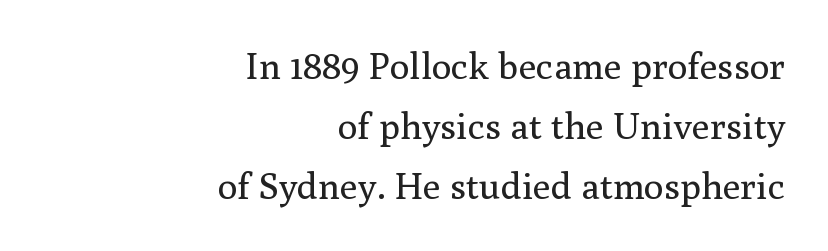
The image shows 37 px regular-weight serif type, upright; set right-aligned, normal line spacing (1.62x), normal letter spacing, not underlined; medium stroke contrast and a medium x-height.
